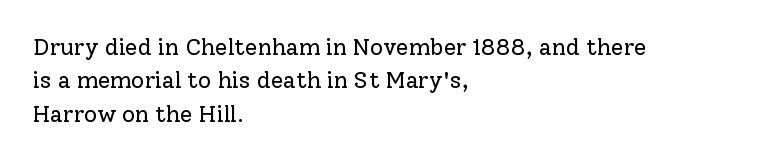
The image shows 23 px text type, upright; set left-aligned, normal line spacing (1.45x), normal letter spacing, not underlined.
